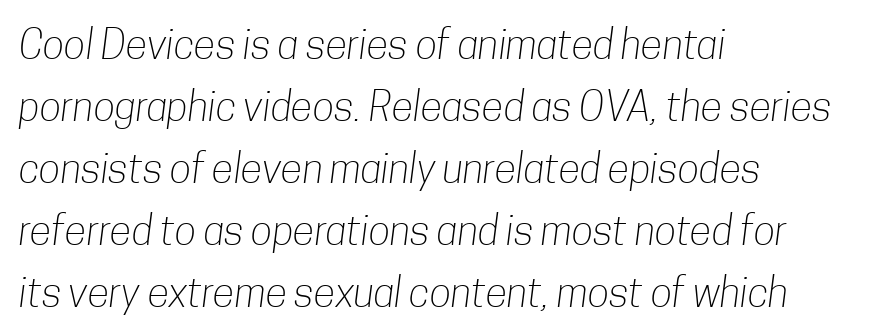
{"serif": "no", "bold": "no", "weight": "light", "width": "condensed", "stroke_contrast": "low", "x_height": "medium", "monospaced": "no", "underline": "no", "align": "left", "line_spacing": "normal", "line_spacing_ratio": 1.55, "letter_spacing": "normal", "letter_spacing_em": 0.0, "glyph_px": 40}
